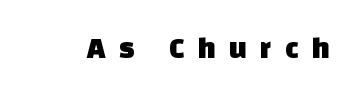
Display-style spreading of the glyphs; the letterfit is very open. The baseline area is clear. Check where the strokes stop: nothing finishes them off — pure sans. These lines are rendered in a variable-pitch font.
